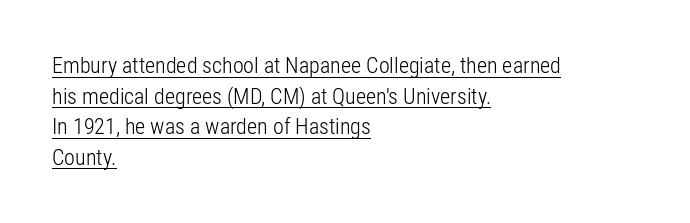
Q: Is the text bold? A: No.
Q: Is the text italic (slanted)? A: No, it is upright.
Q: Is the text underlined? A: Yes.
Q: How is the paragraph aligned? A: Left-aligned.
Q: Is the spacing between letters normal or unusually wide? A: Normal.
Q: Is the spacing between lines tight, normal or loose? A: Normal.
